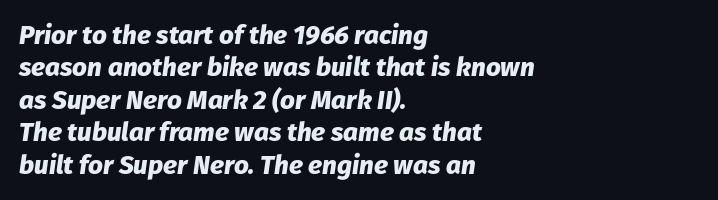
Nobody drew a line under any word here. Weight check: bold — yes, fully. The space between consecutive lines is moderate. Honestly, the letter spacing is just normal — you wouldn't notice it.
